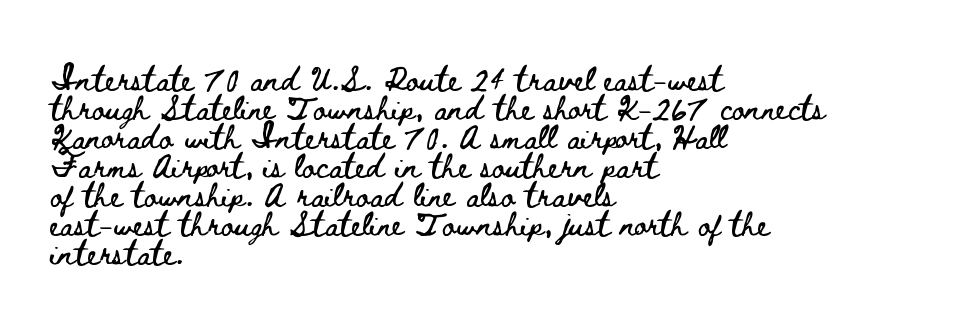
The area under the type is left untouched. Is the block centered? No — it sits flush against the left margin. Default kerning and tracking; the words read as compact shapes.
